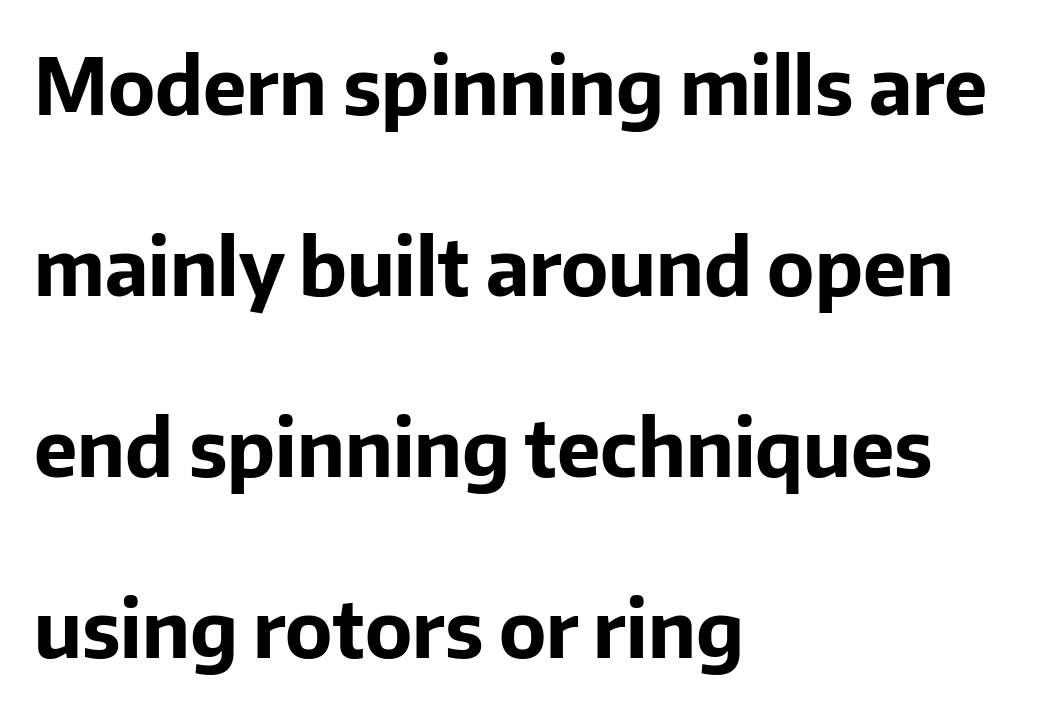
Unlike italic type, these characters show no tilt at all. Emphasis by weight is at full strength: bold. The letters advance in unequal steps, a hallmark of proportional type. Look at the bottom of the vertical strokes: they stop flat, with no serifs.
